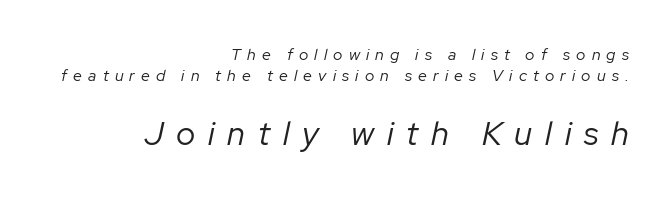
Looking at the ascenders, they clearly lean. A normal amount of white space separates one row of letters from the next. Think of a printed novel: that variable character pitch is what you see here. These lines stack with their right ends in a neat column. Compared with typical body copy, the letter spacing here is much looser. Heaviness? Minimal to ordinary, like unemphasized prose.
